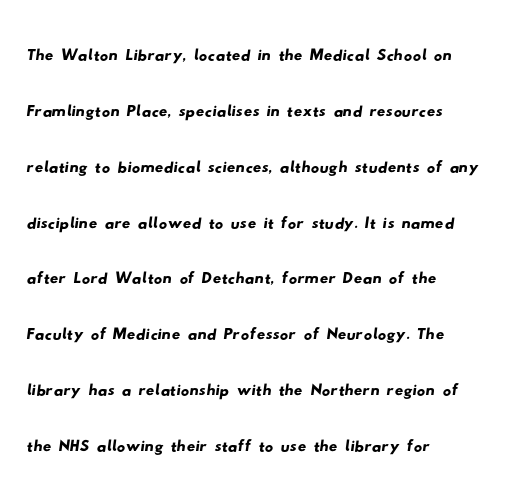
{"serif": "no", "width": "wide", "stroke_contrast": "low", "x_height": "small", "monospaced": "no", "underline": "no", "align": "left", "line_spacing": "normal", "line_spacing_ratio": 1.33, "letter_spacing": "normal", "letter_spacing_em": 0.0, "glyph_px": 42}
